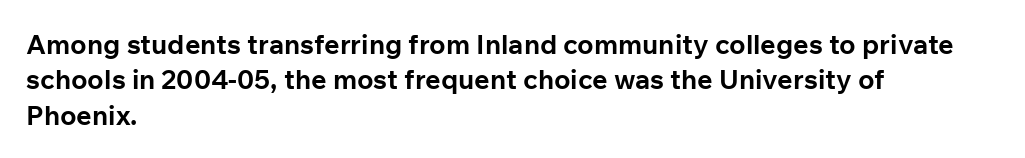
Q: Is the text bold? A: Yes.
Q: Is the text italic (slanted)? A: No, it is upright.
Q: Is the text underlined? A: No.
Q: How is the paragraph aligned? A: Left-aligned.
Q: Is the spacing between letters normal or unusually wide? A: Normal.
Q: Is the spacing between lines tight, normal or loose? A: Normal.
